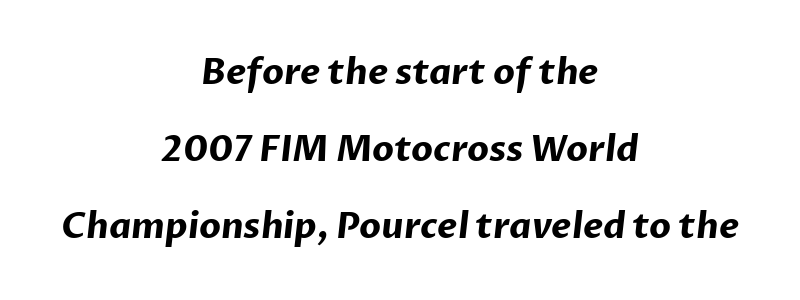
A typesetter would label this face a sans. This sample is center-justified, so both line endings float freely. On the weight axis this lands at bold, roughly 700. These lines are rendered in a variable-pitch font. The lines are spread far apart with generous leading. The face used here is rendered with its standard letterfit.
